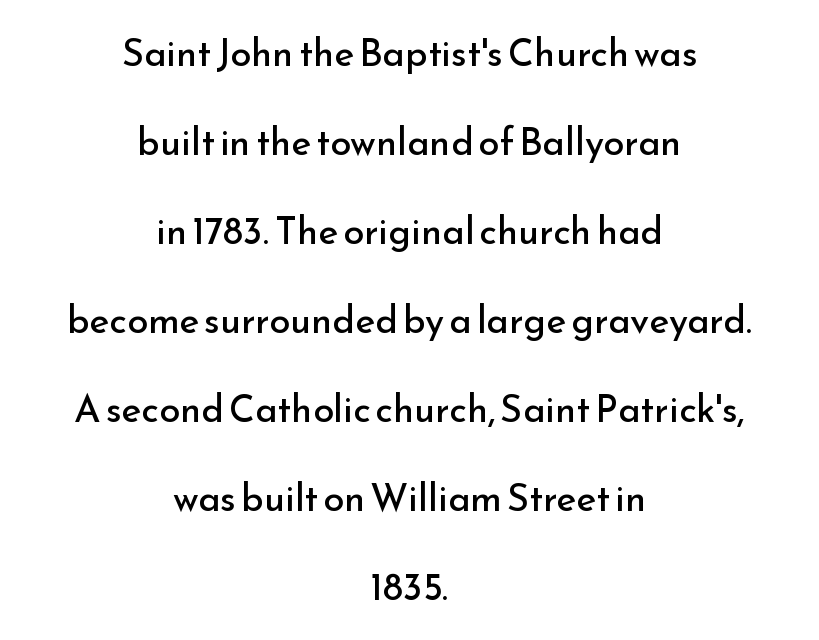
Q: Is the text bold? A: No.
Q: Is the text italic (slanted)? A: No, it is upright.
Q: Is the typeface a serif or a sans-serif typeface? A: Sans-serif.
Q: Is the text underlined? A: No.
Q: How is the paragraph aligned? A: Centered.
Q: Is the spacing between letters normal or unusually wide? A: Normal.
Q: Is the spacing between lines tight, normal or loose? A: Loose.
Q: Width (condensed, normal, or wide)? A: Normal.
Q: Stroke contrast? A: Low.
Q: x-height? A: Small.
Q: Monospaced? A: No.
